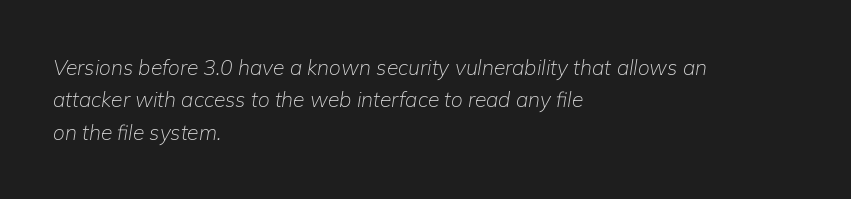
The image shows 21 px text type, italic (leaning right); set left-aligned, normal line spacing (1.54x), normal letter spacing, not underlined.
